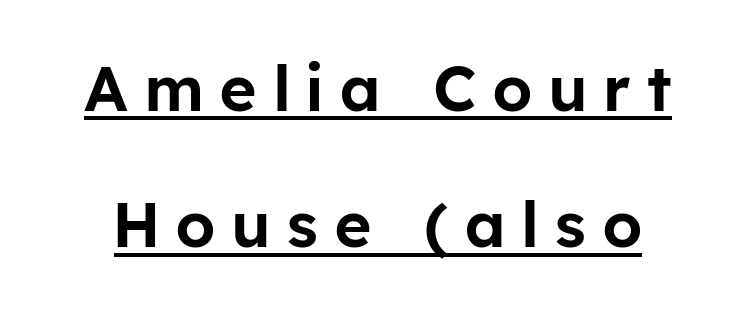
It's the straight-up-and-down kind of type. Does the type have serifs? No, each stem ends abruptly. Each letter keeps its own natural width here, so spacing adapts to shape. Line spacing here is loose. Does a line run under the words? Yes, clearly.
